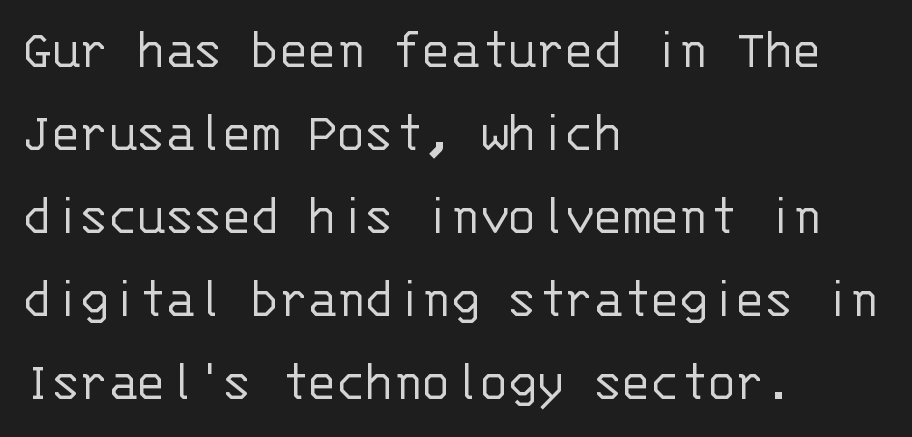
Q: Is the text bold? A: No.
Q: Is the text italic (slanted)? A: No, it is upright.
Q: Is the typeface a serif or a sans-serif typeface? A: Sans-serif.
Q: Is the text underlined? A: No.
Q: How is the paragraph aligned? A: Left-aligned.
Q: Is the spacing between letters normal or unusually wide? A: Normal.
Q: Is the spacing between lines tight, normal or loose? A: Normal.
Q: Width (condensed, normal, or wide)? A: Normal.
Q: Stroke contrast? A: Low.
Q: x-height? A: Large.
Q: Monospaced? A: Yes.
